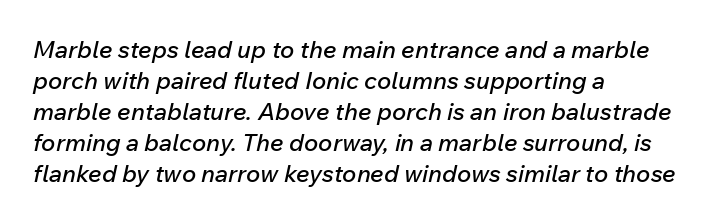
Q: Is the text italic (slanted)? A: Yes, it leans right by about 12 degrees.
Q: Is the text underlined? A: No.
Q: How is the paragraph aligned? A: Left-aligned.
Q: Is the spacing between letters normal or unusually wide? A: Normal.
Q: Is the spacing between lines tight, normal or loose? A: Normal.
